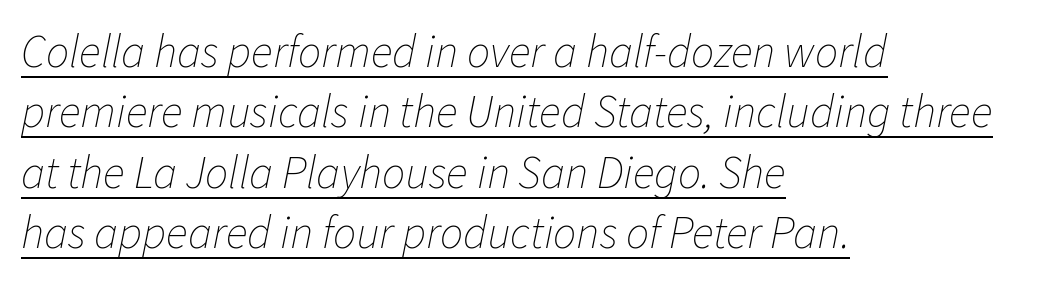
Q: Is the text bold? A: No.
Q: Is the text italic (slanted)? A: Yes, it leans right by about 11 degrees.
Q: Is the text underlined? A: Yes.
Q: How is the paragraph aligned? A: Left-aligned.
Q: Is the spacing between letters normal or unusually wide? A: Normal.
Q: Is the spacing between lines tight, normal or loose? A: Normal.
Q: Width (condensed, normal, or wide)? A: Normal.
Q: Stroke contrast? A: Low.
Q: x-height? A: Medium.
Q: Monospaced? A: No.
